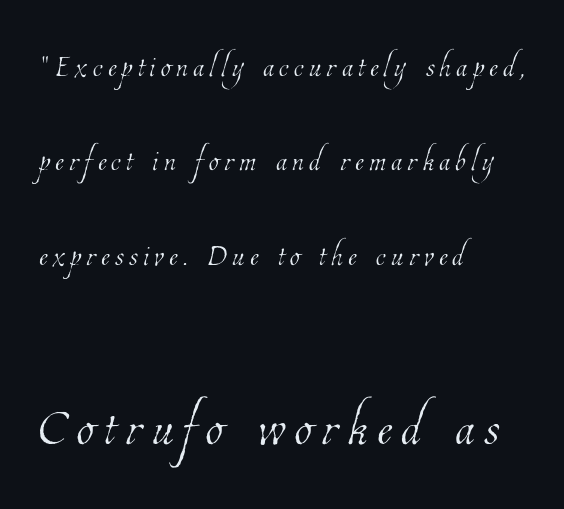
The image shows 72 px thin, condensed type; set left-aligned, loose line spacing (2.3x), not underlined; the second (bottom) block is 1.76x larger; low stroke contrast and a medium x-height.
